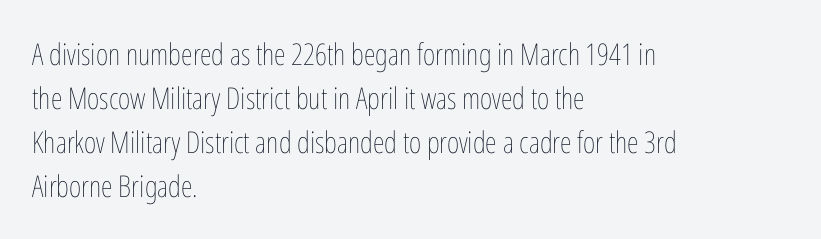
The image shows 30 px thin, condensed type, upright; set left-aligned, normal line spacing (1.47x), normal letter spacing, not underlined; low stroke contrast and a medium x-height.
